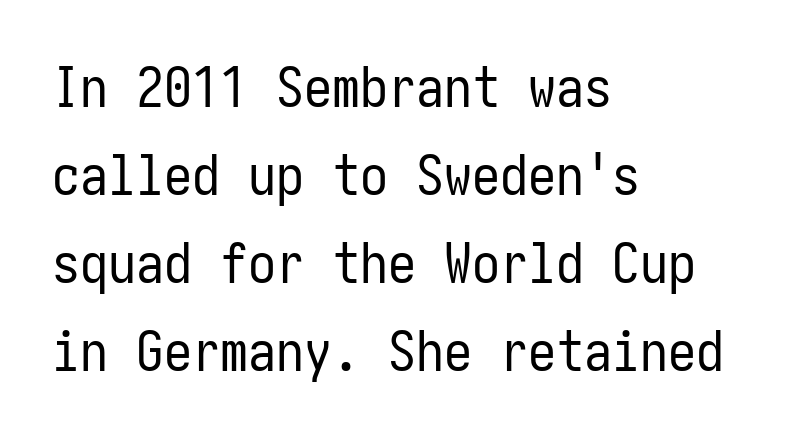
If you drew a ruler down the left edge, every line would touch it. Do the letters lean? They stand straight. Weight: regular or lighter. The passage shown stacks its lines at a standard gap.
